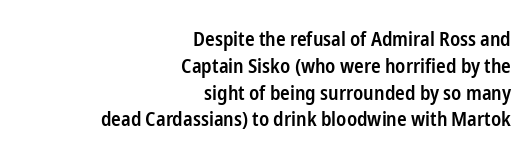
The lines are quadded right. Unmarked baselines from the first word to the last. No extra tracking has been applied to these lines. If you drew a line through each stem, it would be perfectly vertical. Strokes here are thickened, but only to semibold level. The space between consecutive lines is moderate.
